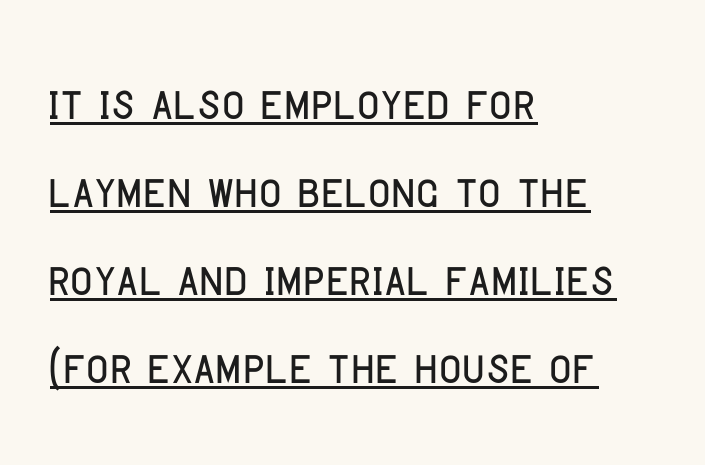
The image shows 62 px condensed sans-serif type, upright; set left-aligned, normal line spacing (1.42x), normal letter spacing, underlined; low stroke contrast and a large x-height.
